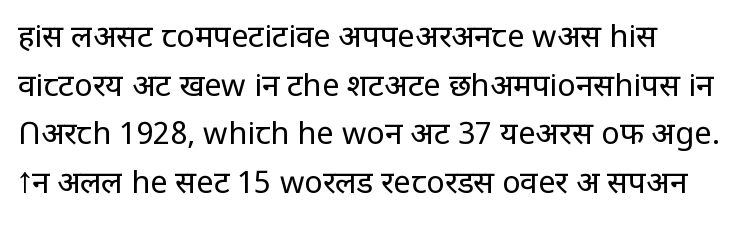
{"serif": "no", "italic": "no", "bold": "no", "weight": "regular", "width": "normal", "stroke_contrast": "low", "x_height": "large", "monospaced": "no", "underline": "no", "line_spacing": "normal", "line_spacing_ratio": 1.57, "letter_spacing": "normal", "letter_spacing_em": 0.0, "glyph_px": 31}
